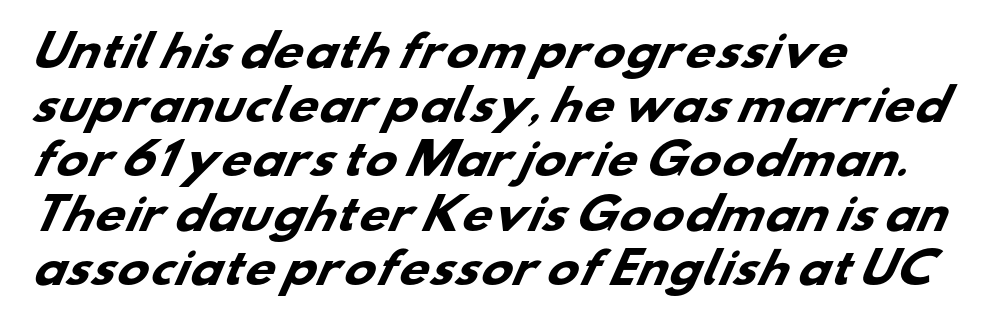
These words are printed bold, with thick strokes throughout. The typeface chosen for these lines omits serifs. The letterforms sit shoulder to shoulder at normal distance. Varying glyph widths throughout — classic text-font behaviour. Is the block centered? No — it sits flush against the left margin. Students, observe: this is what conventionally led text looks like.
